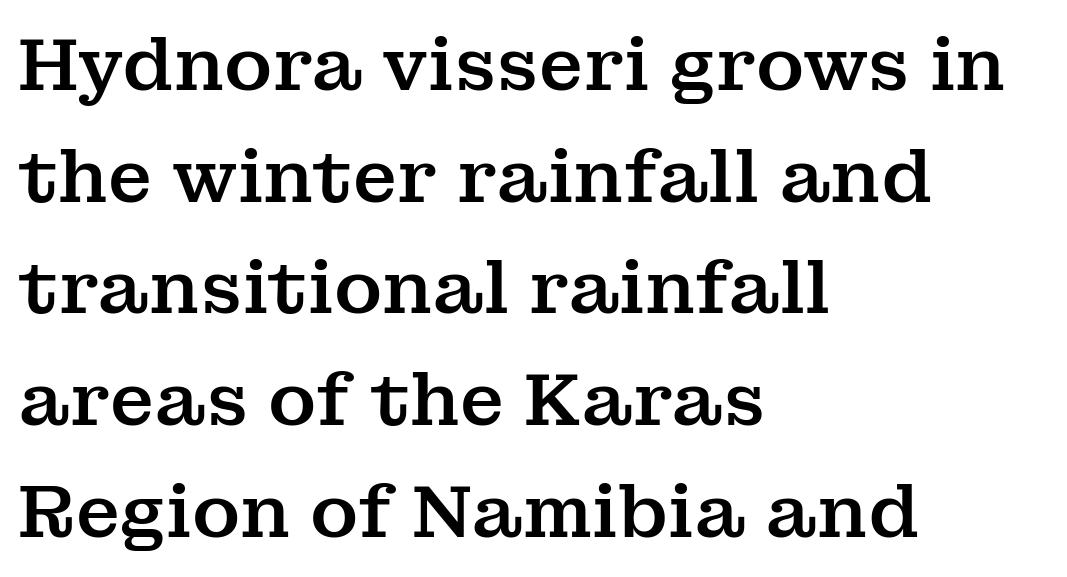
{"serif": "yes", "italic": "no", "width": "normal", "stroke_contrast": "medium", "x_height": "medium", "monospaced": "no", "underline": "no", "align": "left", "line_spacing": "normal", "line_spacing_ratio": 1.53, "letter_spacing": "normal", "letter_spacing_em": 0.0, "glyph_px": 73}
